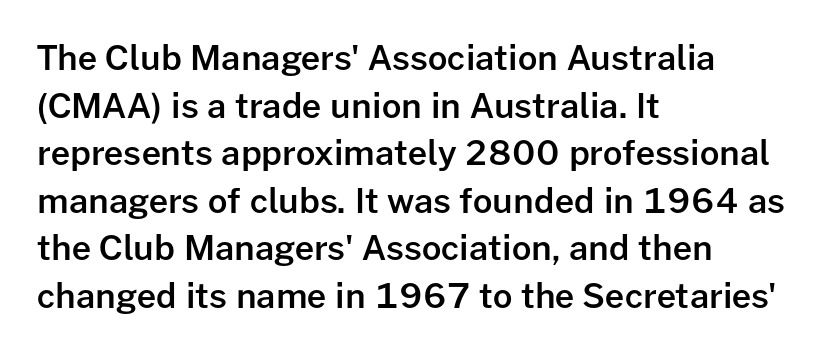
Character widths vary here, with narrow letters taking less room than wide ones. Ordinary non-slanted type is in use. The rendering uses a semibold face; strokes are thickened but not to full bold. Descenders are the only things crossing below the line. Look at the tracking — it's just the regular setting, nothing added. These lines sit exactly where default settings would place them.
